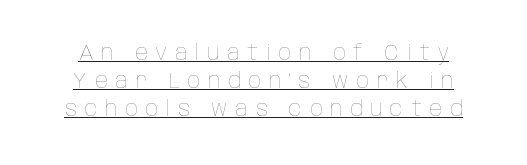
Q: Is the text bold? A: No.
Q: Is the text italic (slanted)? A: No, it is upright.
Q: Is the text underlined? A: Yes.
Q: Is the spacing between letters normal or unusually wide? A: Unusually wide.
Q: Is the spacing between lines tight, normal or loose? A: Normal.
